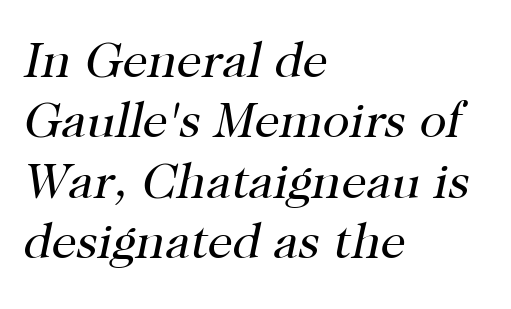
Q: Is the text bold? A: No.
Q: Is the text italic (slanted)? A: Yes, it leans right by about 12 degrees.
Q: Is the typeface a serif or a sans-serif typeface? A: Serif.
Q: Is the text underlined? A: No.
Q: How is the paragraph aligned? A: Left-aligned.
Q: Is the spacing between letters normal or unusually wide? A: Normal.
Q: Width (condensed, normal, or wide)? A: Normal.
Q: Stroke contrast? A: High.
Q: x-height? A: Medium.
Q: Monospaced? A: No.
